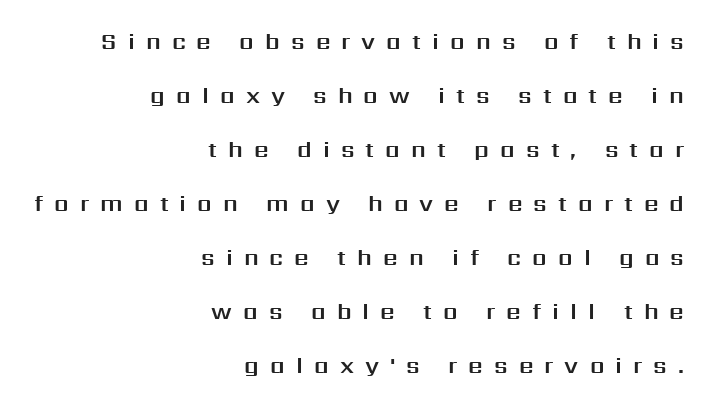
Q: Is the text italic (slanted)? A: No, it is upright.
Q: Is the text underlined? A: No.
Q: How is the paragraph aligned? A: Right-aligned.
Q: Is the spacing between letters normal or unusually wide? A: Unusually wide.
Q: Is the spacing between lines tight, normal or loose? A: Loose.
